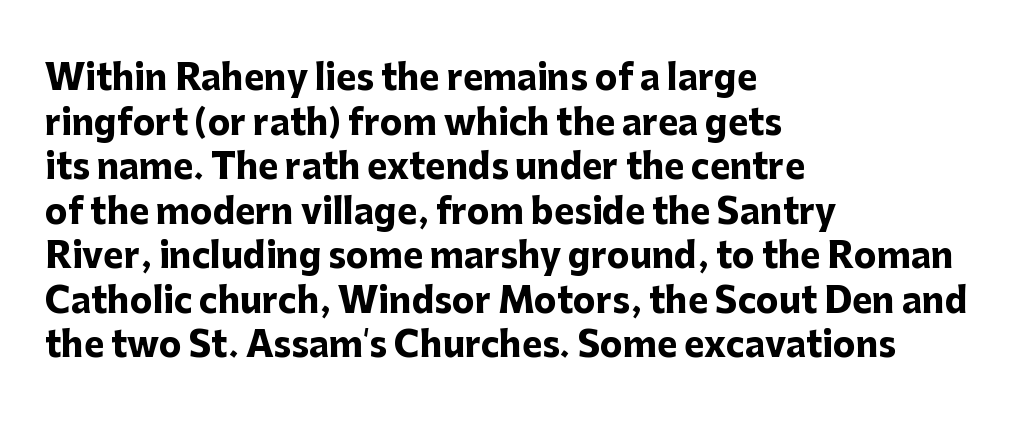
Q: Is the text bold? A: Yes.
Q: Is the text italic (slanted)? A: No, it is upright.
Q: Is the typeface a serif or a sans-serif typeface? A: Sans-serif.
Q: Is the text underlined? A: No.
Q: How is the paragraph aligned? A: Left-aligned.
Q: Is the spacing between letters normal or unusually wide? A: Normal.
Q: Is the spacing between lines tight, normal or loose? A: Normal.
Q: Width (condensed, normal, or wide)? A: Normal.
Q: Stroke contrast? A: Low.
Q: x-height? A: Medium.
Q: Monospaced? A: No.
